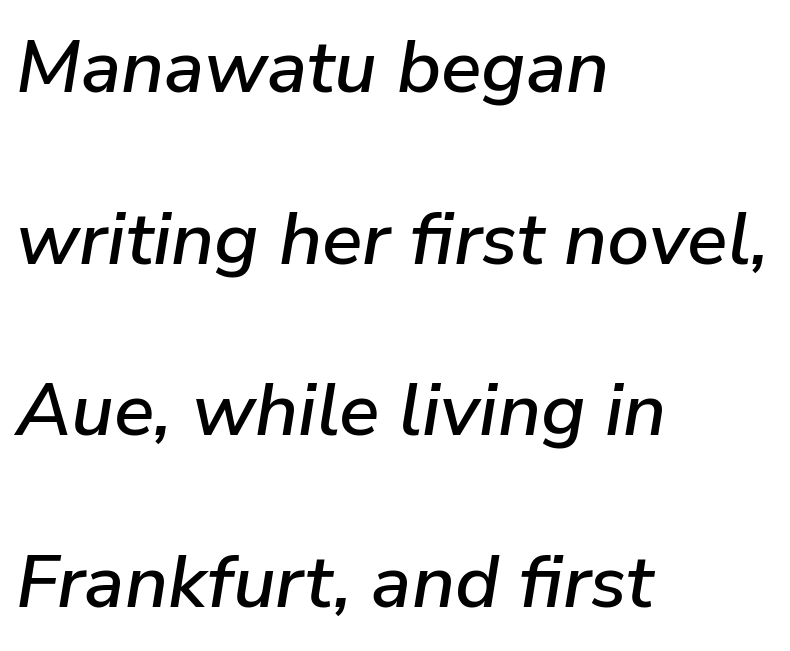
The image shows 75 px text type, italic (leaning right); set left-aligned, loose line spacing (2.29x), normal letter spacing, not underlined; low stroke contrast and a medium x-height.
